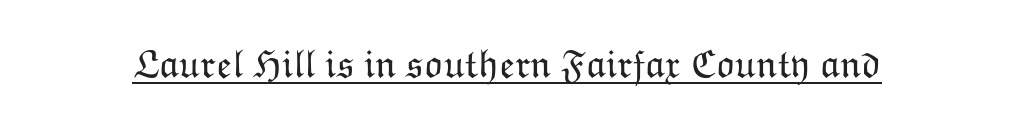
The image shows 40 px light type, upright; set normal letter spacing, underlined; low stroke contrast and a medium x-height.
